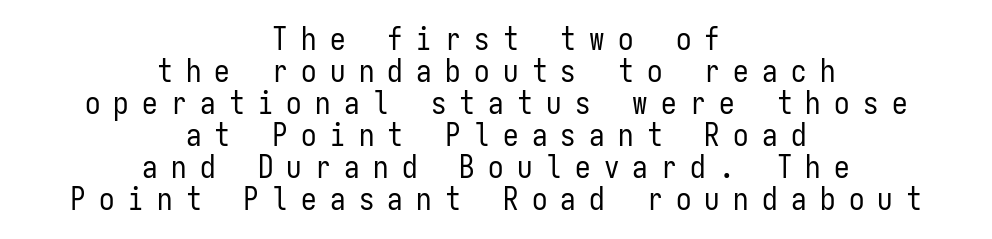
The image shows 31 px regular-weight, condensed sans-serif type, upright, monospaced; set centered, tight line spacing (1.03x), unusually wide letter spacing (+0.43 em), not underlined; low stroke contrast and a medium x-height.
